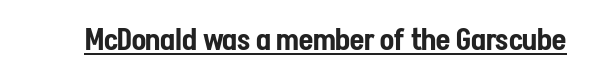
Beneath each row of characters lies a ruled line. Honestly, the letter spacing is just normal — you wouldn't notice it. Letterform terminals end flat and unadorned throughout the passage. The type sits square on the baseline with zero lean. The passage shown is typed in a proportional face where columns would drift.
